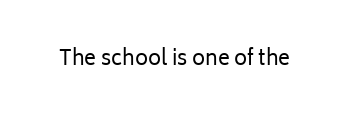
Posture: upright roman. Short note: letters normally spaced. The weight would be labelled regular, book, light, or lighter still. Lines of text with bare space underneath.
